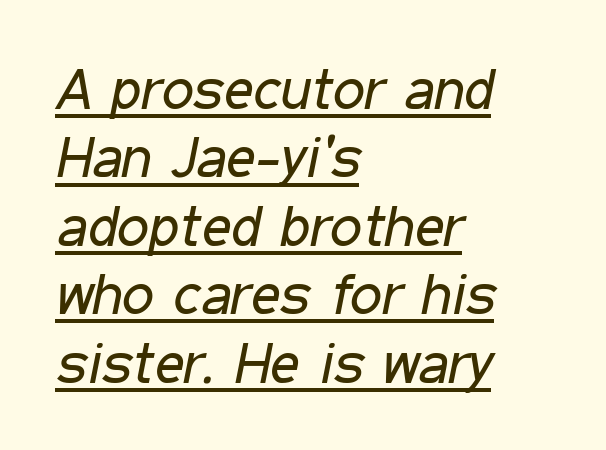
Q: Is the text bold? A: No.
Q: Is the text italic (slanted)? A: Yes, it leans right by about 11 degrees.
Q: Is the text underlined? A: Yes.
Q: How is the paragraph aligned? A: Left-aligned.
Q: Is the spacing between letters normal or unusually wide? A: Normal.
Q: Width (condensed, normal, or wide)? A: Condensed.
Q: Stroke contrast? A: Low.
Q: x-height? A: Medium.
Q: Monospaced? A: No.
